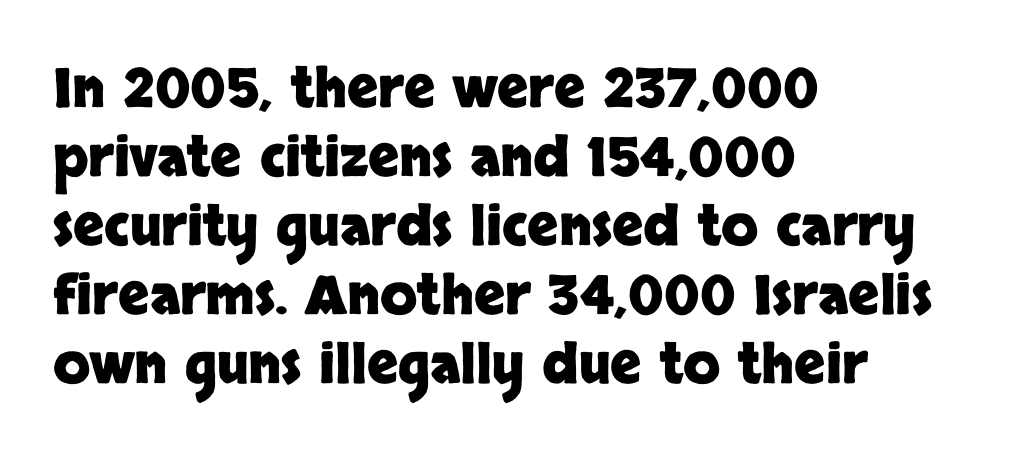
{"serif": "no", "italic": "no", "bold": "yes", "weight": "heavy", "width": "normal", "stroke_contrast": "low", "x_height": "large", "monospaced": "no", "underline": "no", "align": "left", "line_spacing": "normal", "line_spacing_ratio": 1.28, "letter_spacing": "normal", "letter_spacing_em": 0.0, "glyph_px": 54}
